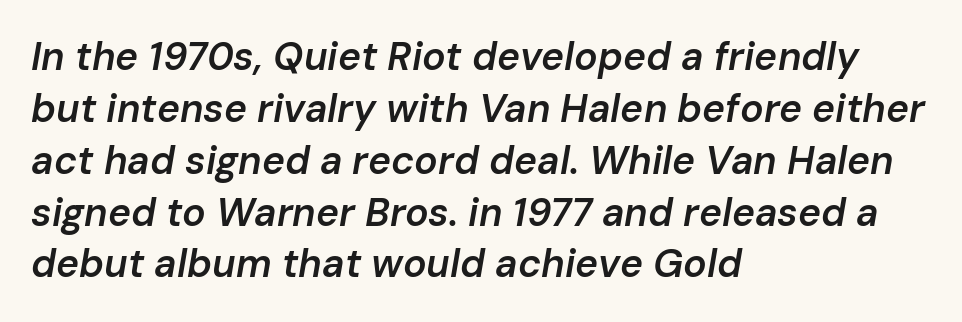
A typesetter would call this proportional, since set widths differ per character. Notice the strokes are somewhat thickened but not fully heavy: this is a semibold. The area under the type is left untouched. The gaps between neighbouring characters are ordinary and unremarkable.
